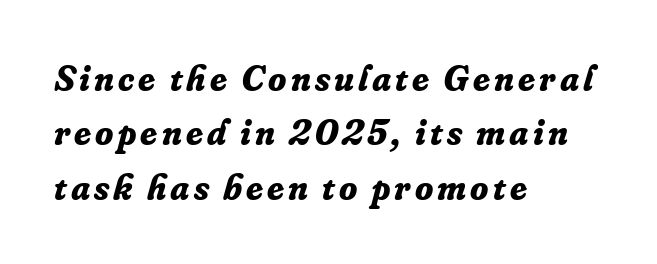
{"serif": "yes", "italic": "yes", "lean": "right", "slant_degrees": 16, "bold": "yes", "weight": "bold", "width": "normal", "stroke_contrast": "low", "x_height": "small", "monospaced": "no", "underline": "no", "align": "left", "line_spacing": "normal", "line_spacing_ratio": 1.47, "glyph_px": 37}
